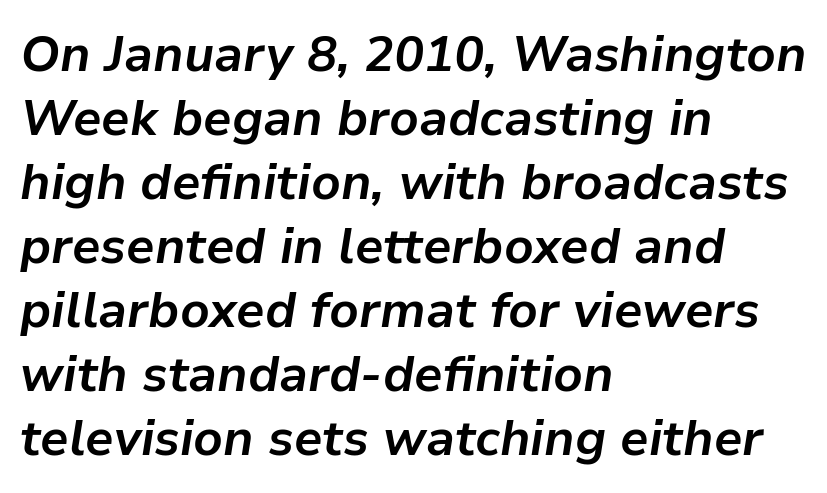
Q: Is the text bold? A: Yes.
Q: Is the text italic (slanted)? A: Yes, it leans right by about 9 degrees.
Q: Is the text underlined? A: No.
Q: How is the paragraph aligned? A: Left-aligned.
Q: Is the spacing between letters normal or unusually wide? A: Normal.
Q: Is the spacing between lines tight, normal or loose? A: Normal.
Q: Width (condensed, normal, or wide)? A: Normal.
Q: Stroke contrast? A: Low.
Q: x-height? A: Medium.
Q: Monospaced? A: No.
